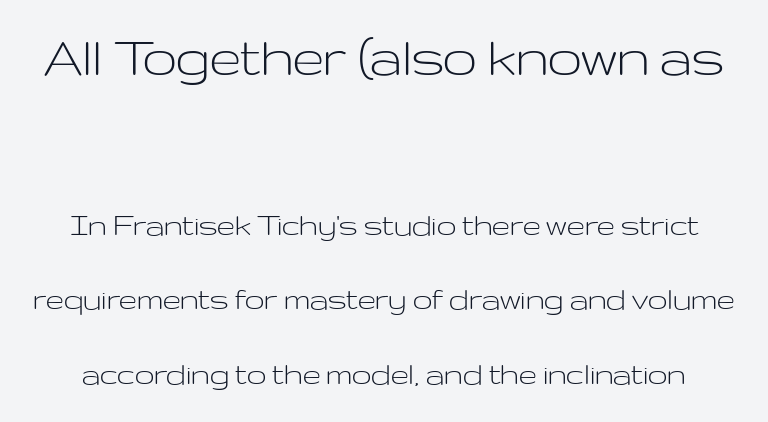
The image shows 61 px light, wide sans-serif type, upright; set loose line spacing (2.13x), normal letter spacing, not underlined; the first (top) block is 1.74x larger; low stroke contrast and a medium x-height.
